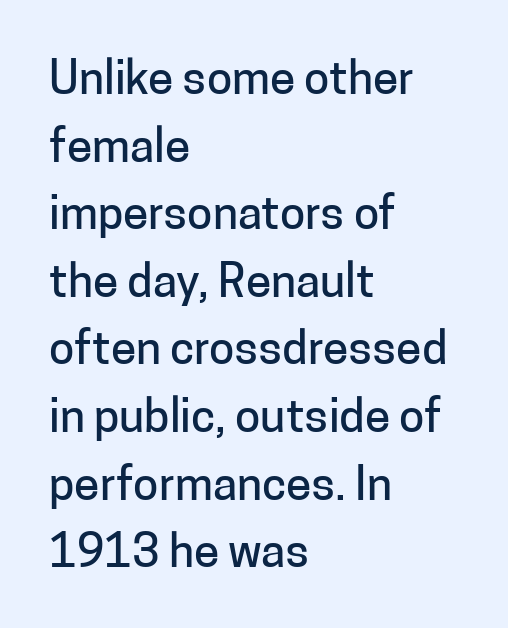
Q: Is the text italic (slanted)? A: No, it is upright.
Q: Is the typeface a serif or a sans-serif typeface? A: Sans-serif.
Q: Is the text underlined? A: No.
Q: How is the paragraph aligned? A: Left-aligned.
Q: Is the spacing between letters normal or unusually wide? A: Normal.
Q: Is the spacing between lines tight, normal or loose? A: Normal.
Q: Width (condensed, normal, or wide)? A: Normal.
Q: Stroke contrast? A: Low.
Q: x-height? A: Medium.
Q: Monospaced? A: No.
